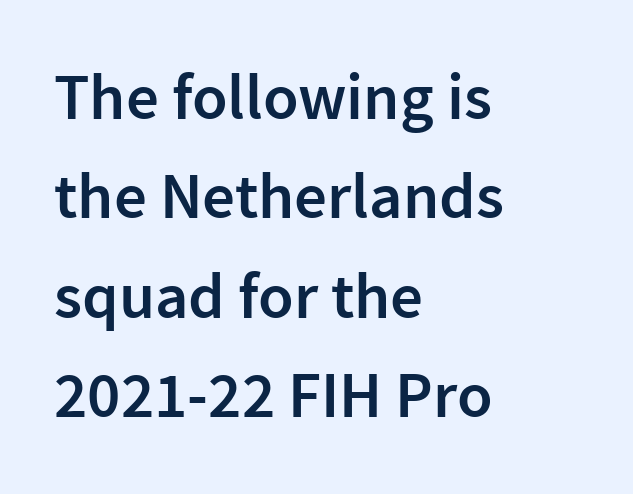
{"serif": "no", "italic": "no", "bold": "semi", "weight": "semibold", "width": "normal", "stroke_contrast": "low", "x_height": "medium", "monospaced": "no", "underline": "no", "align": "left", "line_spacing": "normal", "line_spacing_ratio": 1.53, "letter_spacing": "normal", "letter_spacing_em": 0.0, "glyph_px": 65}
